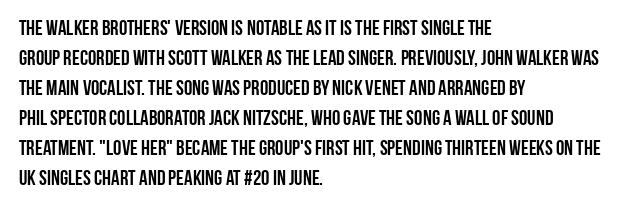
The gaps between neighbouring characters are ordinary and unremarkable. This rendering uses left alignment, leaving the right contour irregular. Horizontal bands of white between lines are of average thickness. The strip under each line holds only bare page. It's the straight-up-and-down kind of type.
